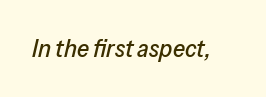
The image shows 25 px text type, italic (leaning right); set normal letter spacing, not underlined.
